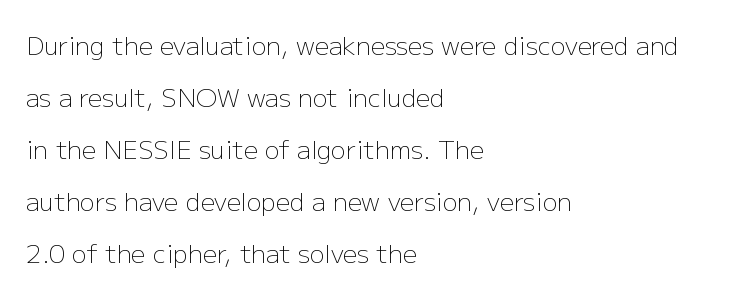
Line starts are locked; line ends wander. Notice how the stems are strictly vertical — no italics here. Whoever set this chose breathing room over compactness in the vertical rhythm. Each row of text sits above clean, open space. Is this a heavy cut? Hardly; it is regular or lighter.
